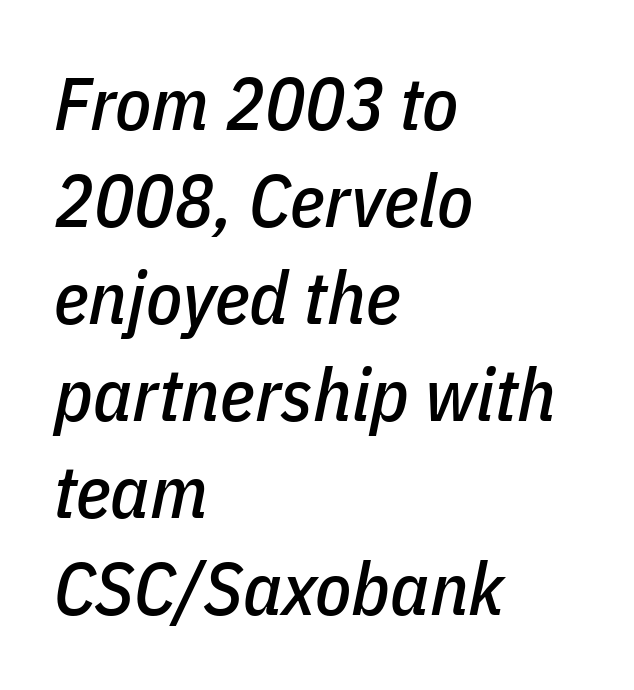
The image shows 74 px condensed type, italic (leaning right); set left-aligned, normal line spacing (1.31x), normal letter spacing, not underlined; low stroke contrast and a medium x-height.
